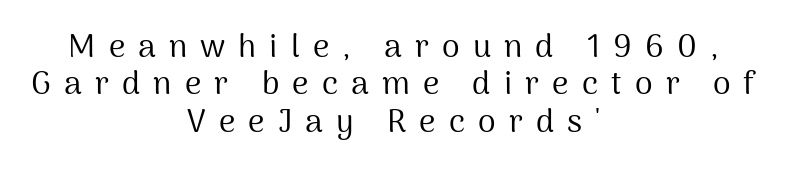
Q: Is the text bold? A: No.
Q: Is the text italic (slanted)? A: No, it is upright.
Q: Is the typeface a serif or a sans-serif typeface? A: Sans-serif.
Q: Is the text underlined? A: No.
Q: How is the paragraph aligned? A: Centered.
Q: Is the spacing between letters normal or unusually wide? A: Unusually wide.
Q: Width (condensed, normal, or wide)? A: Normal.
Q: Stroke contrast? A: Medium.
Q: x-height? A: Medium.
Q: Monospaced? A: No.
